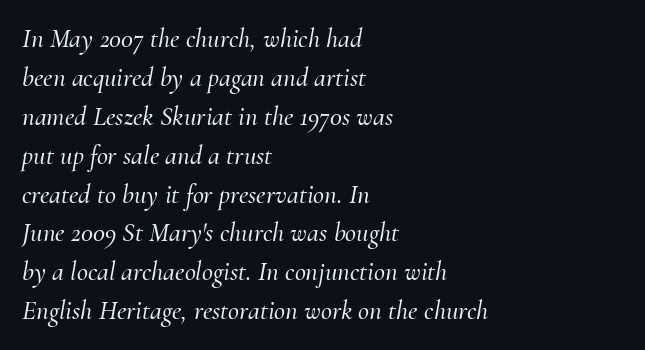
{"italic": "yes", "lean": "right", "slant_degrees": 10, "underline": "no", "align": "left", "line_spacing": "normal", "line_spacing_ratio": 1.44, "letter_spacing": "normal", "letter_spacing_em": 0.0, "glyph_px": 27}
